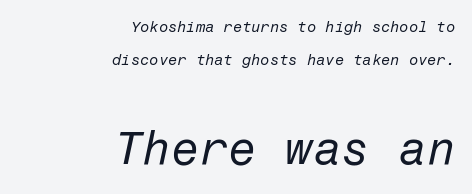
{"italic": "yes", "lean": "right", "slant_degrees": 12, "bold": "no", "weight": "regular", "width": "normal", "stroke_contrast": "low", "x_height": "medium", "underline": "no", "align": "right", "line_spacing": "loose", "line_spacing_ratio": 2.21, "letter_spacing": "normal", "letter_spacing_em": 0.0, "larger_block": "second", "size_ratio": 3.07, "glyph_px": 46}
